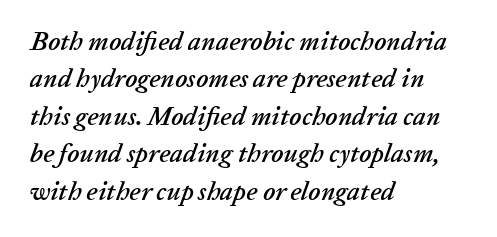
The image shows 26 px text type, italic (leaning right); set left-aligned, normal line spacing (1.44x), normal letter spacing, not underlined.
